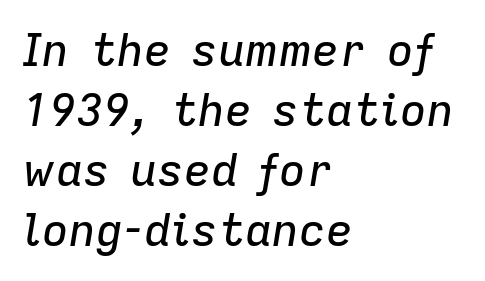
Evenly set lines give the paragraph a standard silhouette. Notice how the passage keeps a crisp vertical edge on the left only. Unmarked baselines from the first word to the last. Slant detected: the letters are inclined. The face used here is proportionally spaced, like ordinary book or web type.
